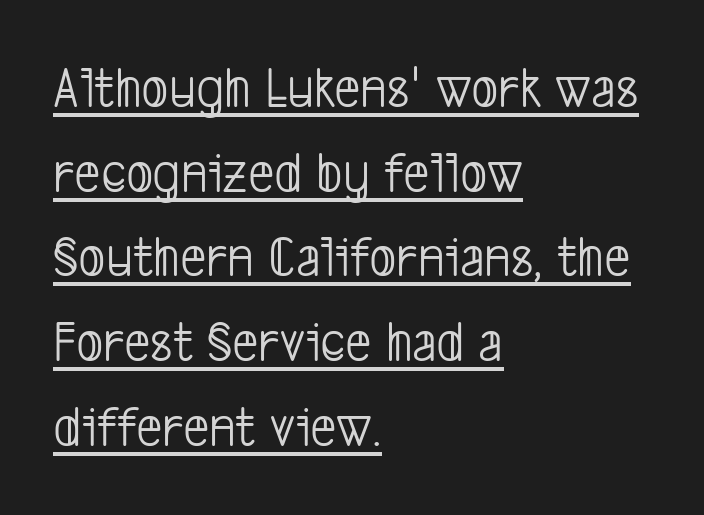
{"serif": "no", "bold": "no", "weight": "light", "width": "condensed", "stroke_contrast": "low", "x_height": "medium", "monospaced": "no", "underline": "yes", "align": "left", "line_spacing": "normal", "line_spacing_ratio": 1.46, "letter_spacing": "normal", "letter_spacing_em": 0.0, "glyph_px": 58}
